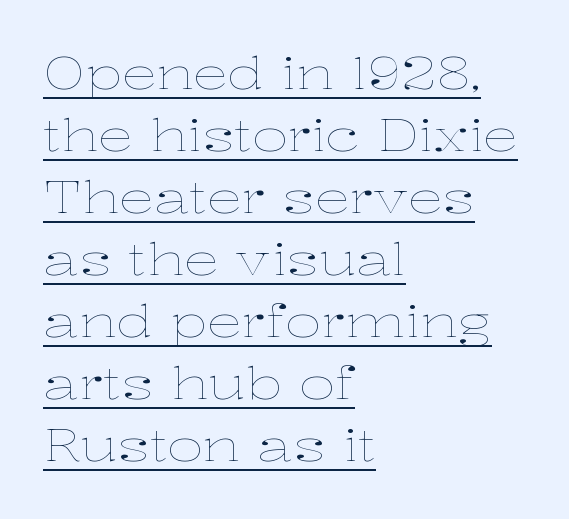
The image shows 44 px thin, wide type, upright; set left-aligned, normal line spacing (1.41x), normal letter spacing, underlined; low stroke contrast and a medium x-height.
